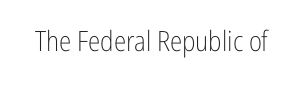
Note: no serifs on the glyphs. You can tell it's not italic because the verticals are truly vertical. On a weight scale, this lands at 450 or below. Rule under the text: the space is simply empty. Is this a fixed-width face? No — the glyphs have proportional, varying widths.
